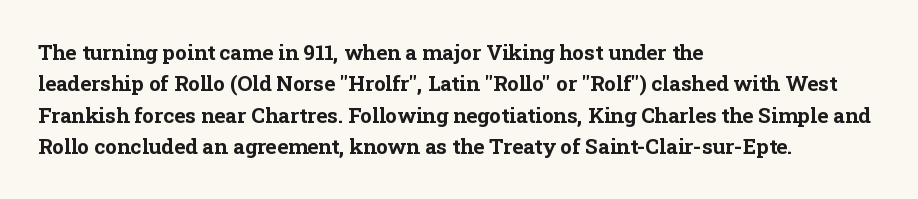
Set as a true bold cut, around the 700 mark. You can tell it's not italic because the verticals are truly vertical. Horizontally, the lines are justified to the leading edge only. Evenly set lines give the paragraph a standard silhouette. Just letters on the line, the space beneath them empty. Compared with typical body copy, the letter spacing here is the same.
